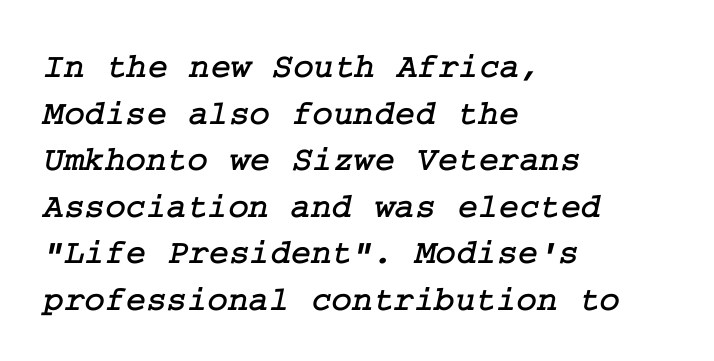
Q: Is the typeface a serif or a sans-serif typeface? A: Serif.
Q: Is the text underlined? A: No.
Q: How is the paragraph aligned? A: Left-aligned.
Q: Is the spacing between letters normal or unusually wide? A: Normal.
Q: Is the spacing between lines tight, normal or loose? A: Normal.
Q: Width (condensed, normal, or wide)? A: Normal.
Q: Stroke contrast? A: Low.
Q: x-height? A: Medium.
